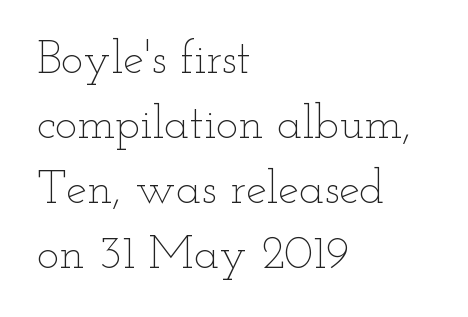
Q: Is the text bold? A: No.
Q: Is the text italic (slanted)? A: No, it is upright.
Q: Is the text underlined? A: No.
Q: How is the paragraph aligned? A: Left-aligned.
Q: Is the spacing between letters normal or unusually wide? A: Normal.
Q: Is the spacing between lines tight, normal or loose? A: Normal.
Q: Width (condensed, normal, or wide)? A: Wide.
Q: Stroke contrast? A: Low.
Q: x-height? A: Small.
Q: Monospaced? A: No.
